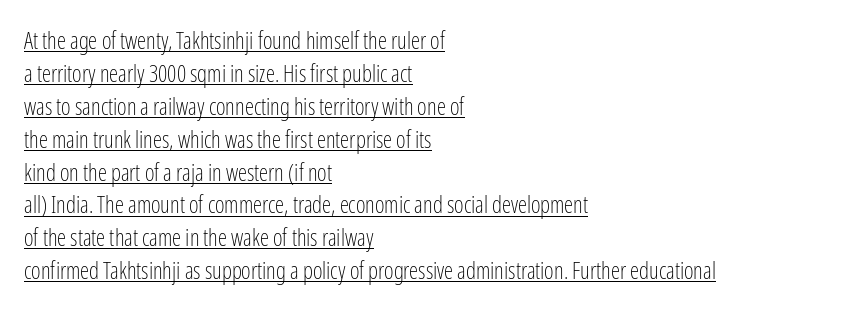
Q: Is the text bold? A: No.
Q: Is the text italic (slanted)? A: No, it is upright.
Q: Is the text underlined? A: Yes.
Q: How is the paragraph aligned? A: Left-aligned.
Q: Is the spacing between letters normal or unusually wide? A: Normal.
Q: Is the spacing between lines tight, normal or loose? A: Normal.
